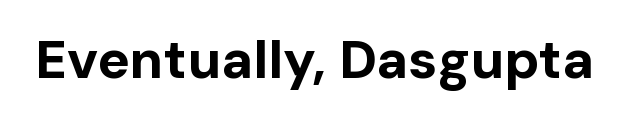
The image shows 54 px bold sans-serif type, upright; set normal letter spacing, not underlined; low stroke contrast and a medium x-height.
